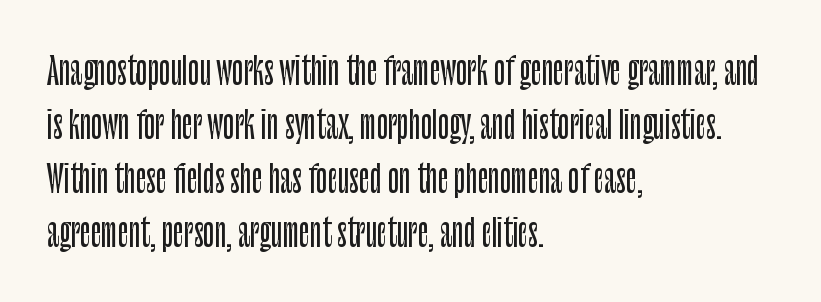
Ascenders rise straight up at ninety degrees. Serifs: no, the terminals of the letterforms are clean. How are the letters spaced? Ordinarily, with no added tracking. Regular leading. These lines are set flush left with a ragged right edge. A bare baseline throughout the passage.
